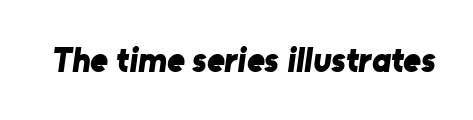
This rendering employs a face without finishing strokes, i.e., a sans-serif. Every letter is thick-stroked: bold, no question. How are the letters spaced? Ordinarily, with no added tracking. Varying glyph widths throughout — classic text-font behaviour.
